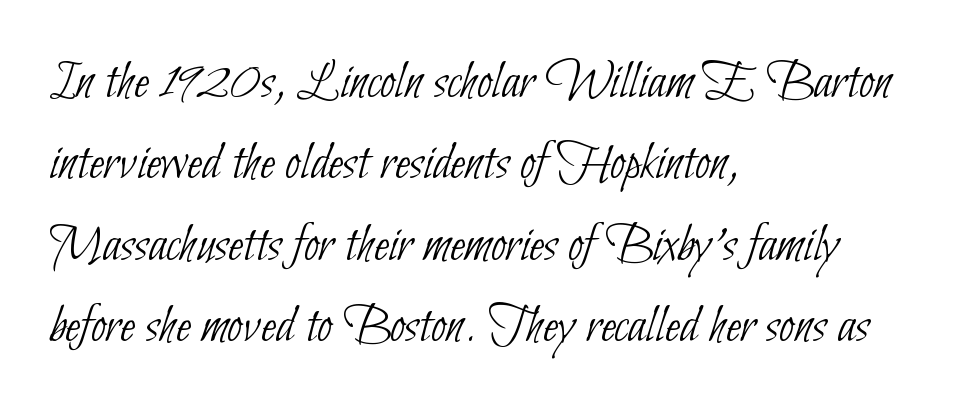
Q: Is the text bold? A: No.
Q: Is the typeface a serif or a sans-serif typeface? A: Sans-serif.
Q: Is the text underlined? A: No.
Q: How is the paragraph aligned? A: Left-aligned.
Q: Is the spacing between letters normal or unusually wide? A: Normal.
Q: Is the spacing between lines tight, normal or loose? A: Normal.
Q: Width (condensed, normal, or wide)? A: Condensed.
Q: Stroke contrast? A: Low.
Q: x-height? A: Small.
Q: Monospaced? A: No.
